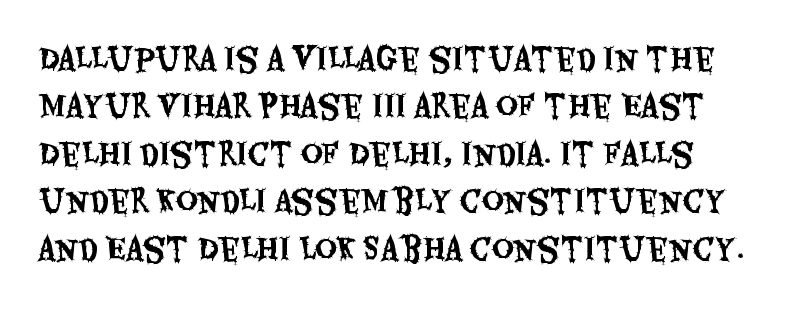
Typographically, this falls in the sans-serif category. Upright lettering throughout. The letters advance in unequal steps, a hallmark of proportional type. Vertical spacing — default.
